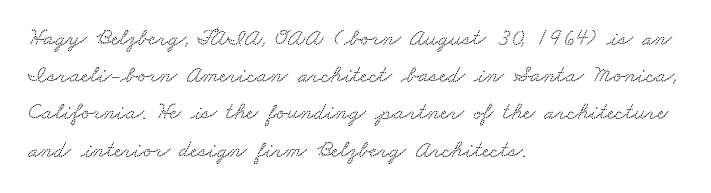
The image shows 24 px text type; set left-aligned, normal line spacing (1.55x), normal letter spacing, not underlined.
